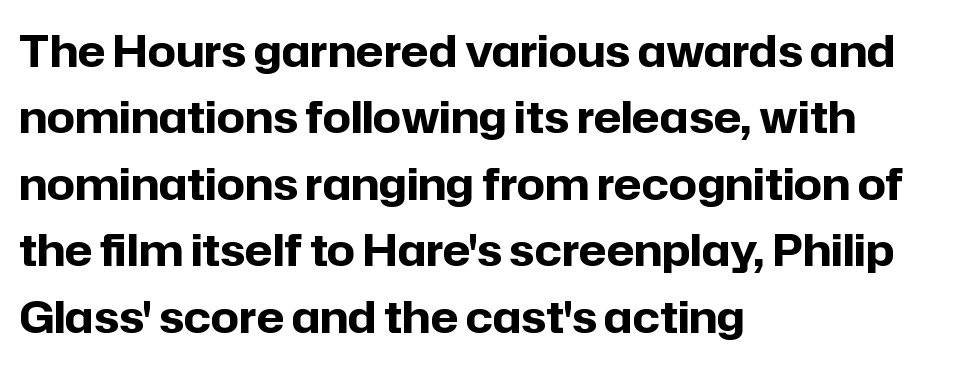
Unlike a traditional serif, this face leaves its strokes unadorned. The line-height multiplier appears to be the usual default. Every letter is thick-stroked: bold, no question. The axis of the letterforms is exactly vertical. The rendering anchors every line to the left-hand side. Characters follow at the spacing the type designer built in.
